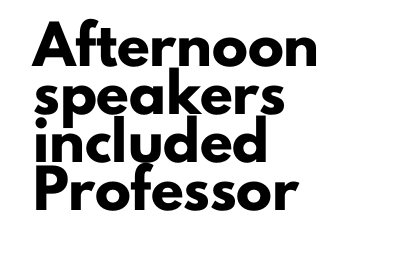
No extra tracking has been applied to these lines. A sans-serif font was chosen for this passage. Designer's note — italics off, roman on. The foot of each line stays bare and open.
